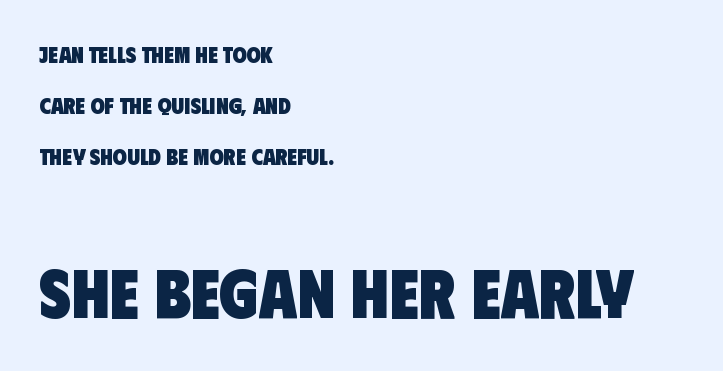
The image shows 69 px heavy, condensed sans-serif type; set left-aligned, loose line spacing (2.21x), normal letter spacing, not underlined; the second (bottom) block is 3.0x larger; low stroke contrast and a large x-height.
